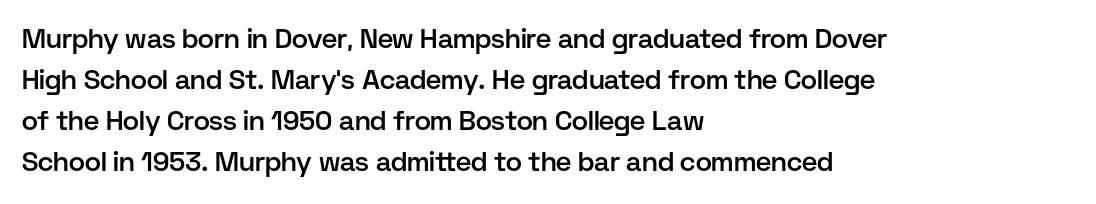
Q: Is the text bold? A: Semi-bold.
Q: Is the text italic (slanted)? A: No, it is upright.
Q: Is the text underlined? A: No.
Q: How is the paragraph aligned? A: Left-aligned.
Q: Is the spacing between letters normal or unusually wide? A: Normal.
Q: Is the spacing between lines tight, normal or loose? A: Normal.
